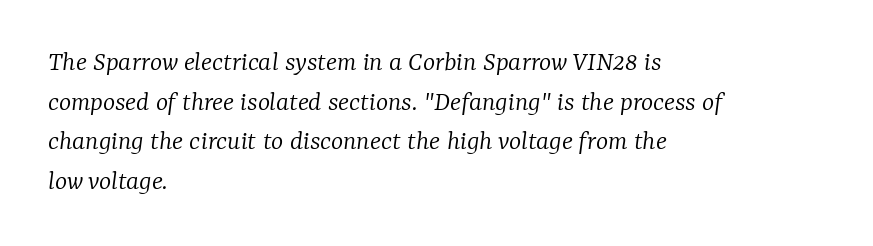
The image shows 29 px light serif type, italic (leaning right); set left-aligned, normal line spacing (1.37x), normal letter spacing, not underlined; low stroke contrast and a medium x-height.
